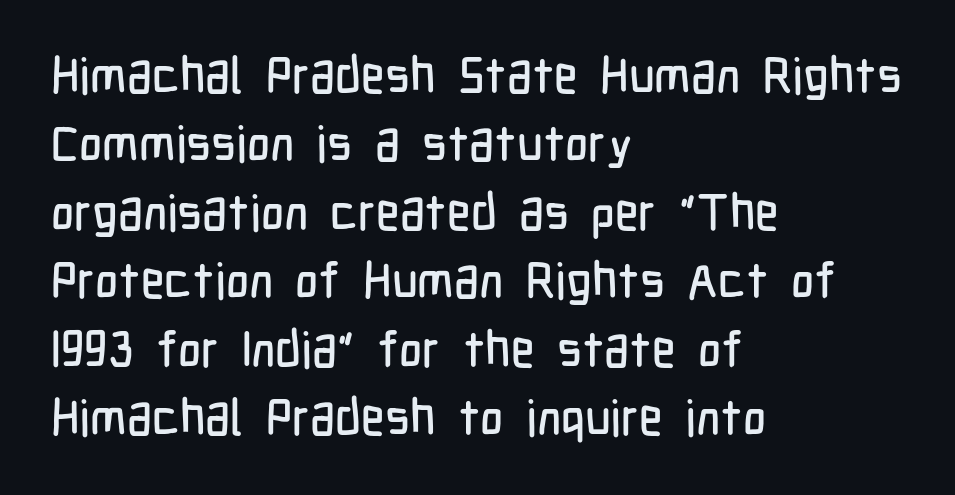
Q: Is the text italic (slanted)? A: No, it is upright.
Q: Is the typeface a serif or a sans-serif typeface? A: Sans-serif.
Q: Is the text underlined? A: No.
Q: How is the paragraph aligned? A: Left-aligned.
Q: Is the spacing between letters normal or unusually wide? A: Normal.
Q: Is the spacing between lines tight, normal or loose? A: Normal.
Q: Width (condensed, normal, or wide)? A: Condensed.
Q: Stroke contrast? A: Low.
Q: x-height? A: Medium.
Q: Monospaced? A: No.
